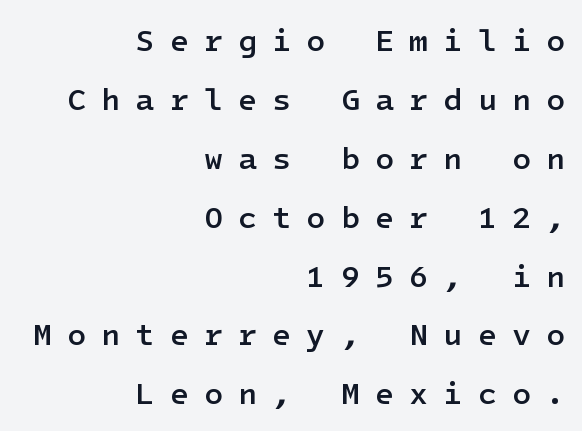
Q: Is the text bold? A: Semi-bold.
Q: Is the text italic (slanted)? A: No, it is upright.
Q: Is the typeface a serif or a sans-serif typeface? A: Sans-serif.
Q: Is the text underlined? A: No.
Q: How is the paragraph aligned? A: Right-aligned.
Q: Is the spacing between letters normal or unusually wide? A: Unusually wide.
Q: Is the spacing between lines tight, normal or loose? A: Loose.
Q: Width (condensed, normal, or wide)? A: Normal.
Q: Stroke contrast? A: Low.
Q: x-height? A: Medium.
